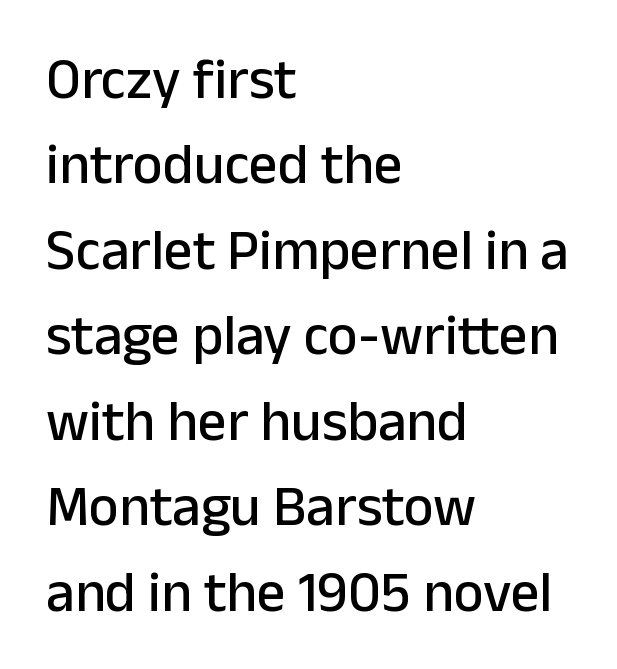
{"serif": "no", "italic": "no", "width": "normal", "stroke_contrast": "low", "x_height": "medium", "monospaced": "no", "underline": "no", "align": "left", "line_spacing": "normal", "line_spacing_ratio": 1.5, "letter_spacing": "normal", "letter_spacing_em": 0.0, "glyph_px": 57}
